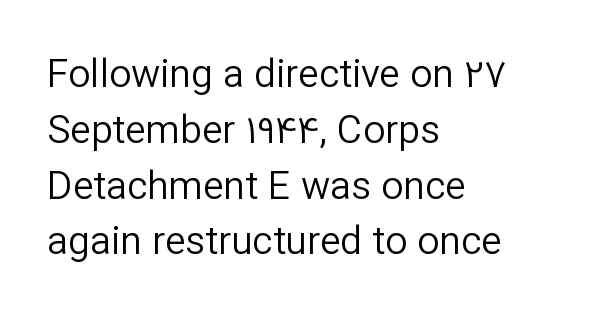
Is the letter spacing exaggerated? No — it looks like the ordinary default. The text block is weighted toward the left margin, trailing off unevenly rightward. Typographically, this falls in the sans-serif category. In terms of posture, this sample is upright.
